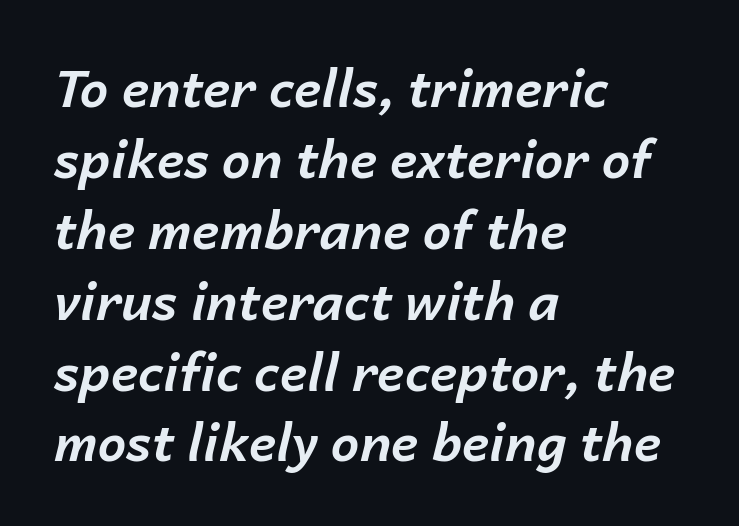
The image shows 51 px bold type, italic (leaning right); set left-aligned, normal line spacing (1.39x), normal letter spacing, not underlined; low stroke contrast and a medium x-height.
